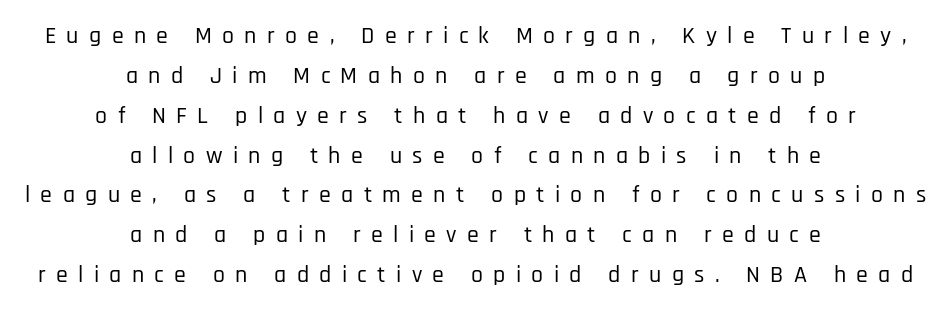
Every character sits straight up, as roman type does. Visually the block forms a symmetrical silhouette, jagged on both flanks. Any mark beneath the type? The region is blank. Honestly, the letter spacing is so wide it's the main thing you notice. How would I describe the line gaps? Plain and ordinary.
